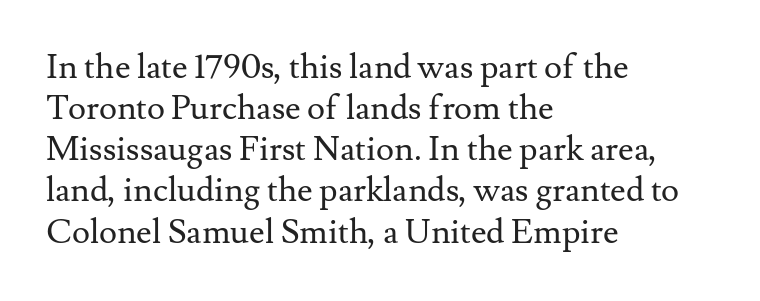
The image shows 34 px regular-weight serif type, upright; set left-aligned, line spacing 1.21x, normal letter spacing, not underlined; medium stroke contrast and a small x-height.
